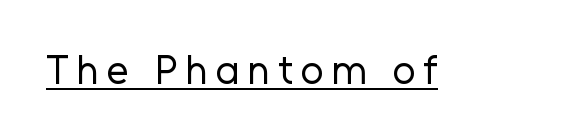
The image shows 40 px regular-weight sans-serif type, upright; set unusually wide letter spacing (+0.2 em), underlined; low stroke contrast and a medium x-height.
